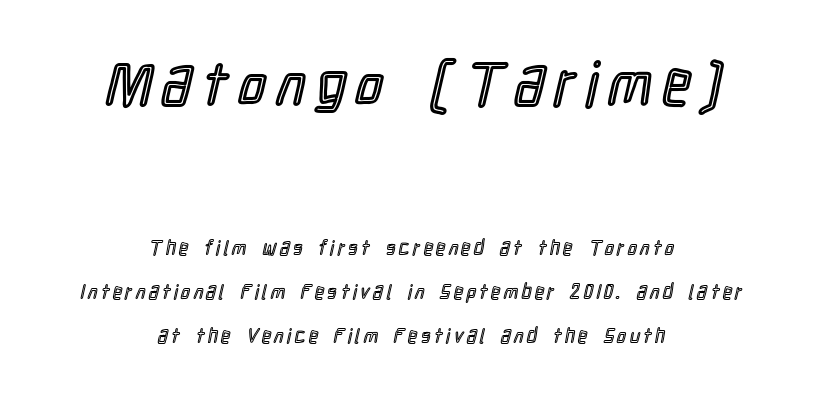
The string is rendered with underlining switched off. The emphasis by scale lands on block number one, above. What's the leading like? Stretched, with rows far apart. The letters advance in unequal steps, a hallmark of proportional type. The paragraph shown floats in the horizontal middle.
